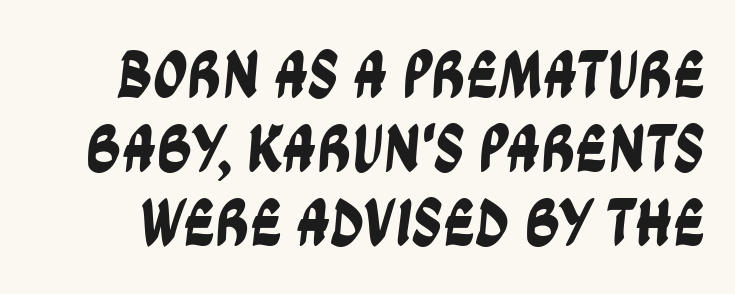
The image shows 68 px condensed sans-serif type; set tight line spacing (1.09x), normal letter spacing, not underlined; low stroke contrast and a large x-height.
